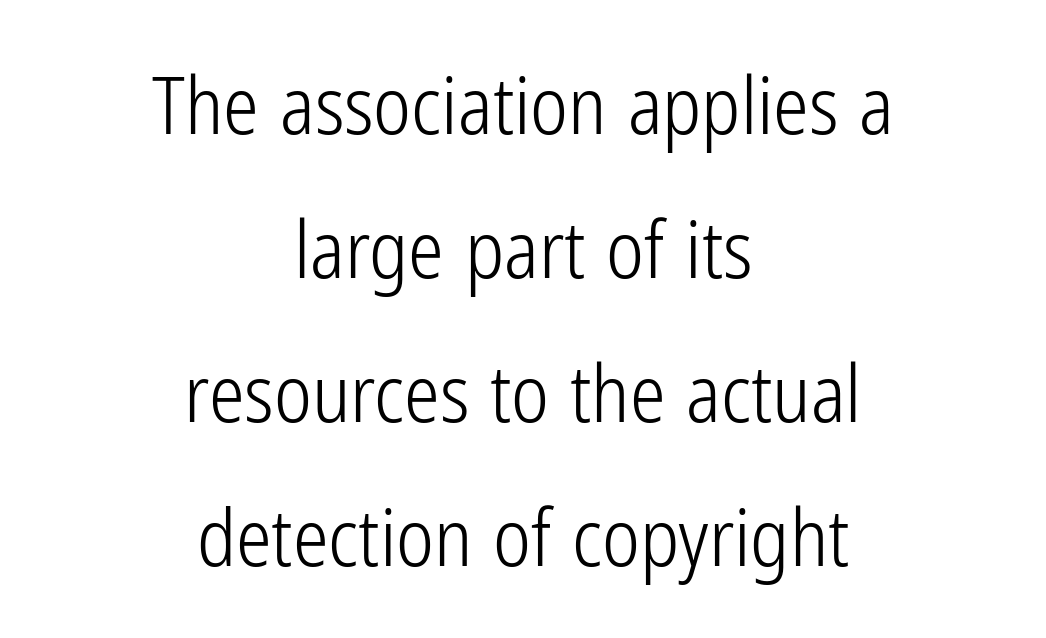
Quick note: underline off. Spacing verdict: proportional, widths tailored to each character. The lines in this sample share a center point and differ in where they start and stop. The font family rendered here belongs to the sans-serif group. You can tell it's not italic because the verticals are truly vertical. Nothing unusual about the tracking: characters are spaced as the font intends.
